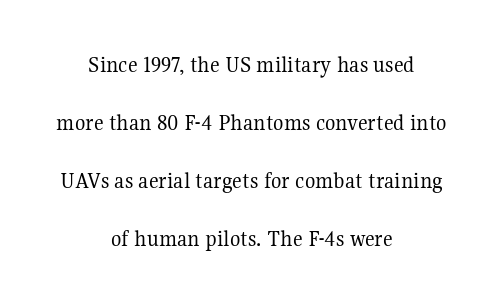
The image shows 24 px text type, upright; set centered, loose line spacing (2.41x), normal letter spacing, not underlined.
